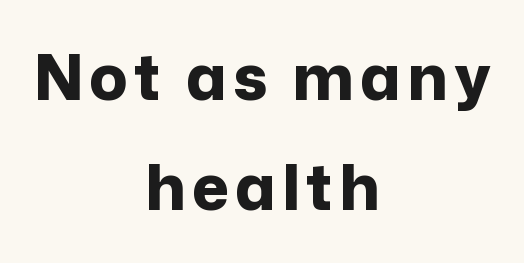
{"serif": "no", "italic": "no", "bold": "yes", "weight": "bold", "width": "normal", "stroke_contrast": "low", "x_height": "medium", "monospaced": "no", "underline": "no", "align": "center", "line_spacing_ratio": 1.75, "glyph_px": 63}
